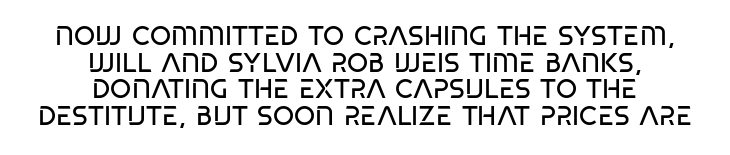
{"italic": "no", "bold": "no", "underline": "no", "align": "center", "line_spacing": "tight", "line_spacing_ratio": 0.99, "letter_spacing": "normal", "letter_spacing_em": 0.0, "glyph_px": 27}
